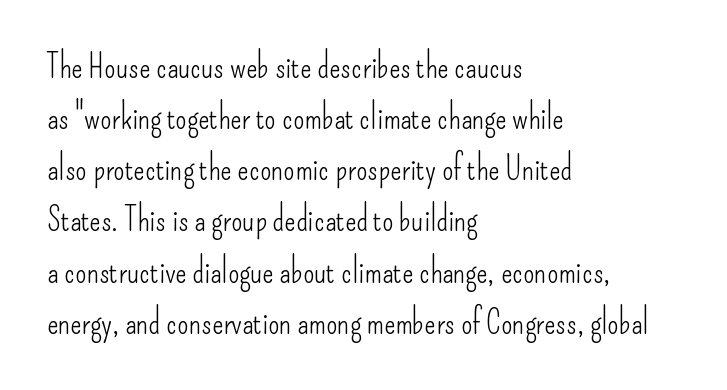
Leading matches the norm, producing a regular column. Nothing heavy about these letters — not bold at all. The area under the type is left untouched. Line starts are locked; line ends wander.
